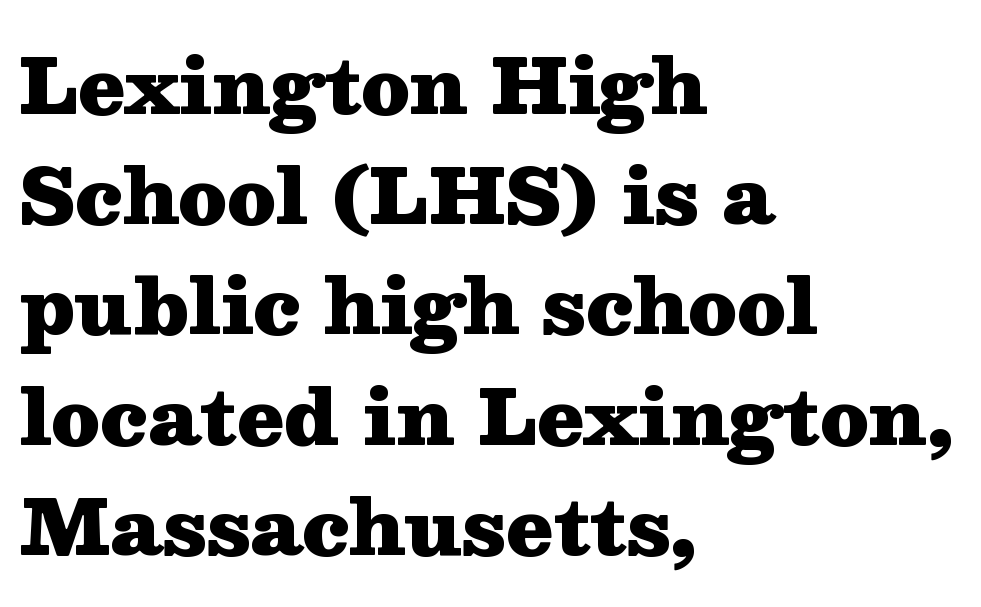
The image shows 76 px heavy, wide serif type, upright; set left-aligned, normal line spacing (1.45x), normal letter spacing, not underlined; medium stroke contrast and a medium x-height.
